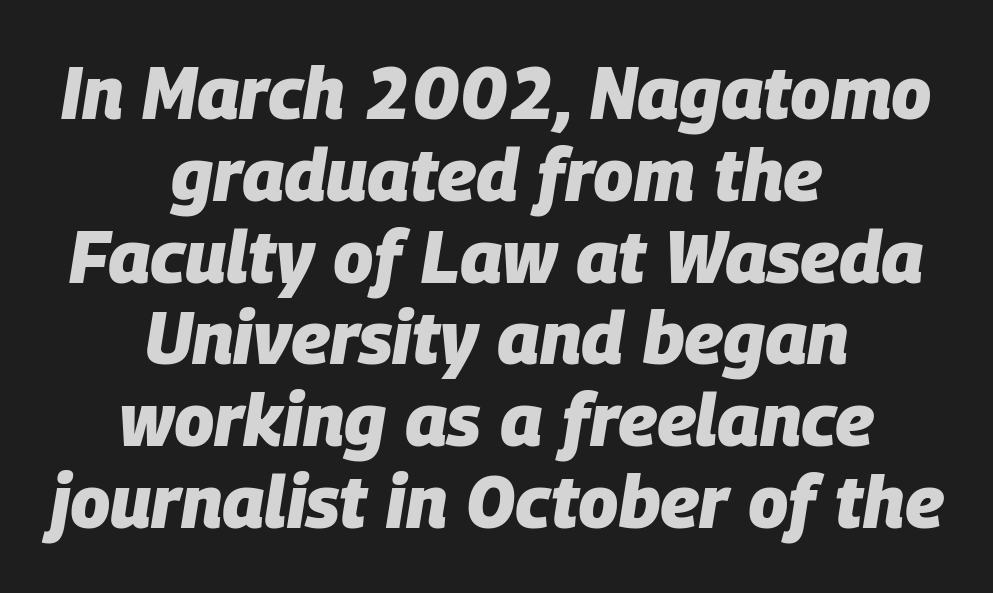
The passage shown is emphatically bold. Here the designer chose a conventional face with non-uniform glyph widths. Decoration check: the copy has no underline. Short and long lines alike share a common midpoint.
